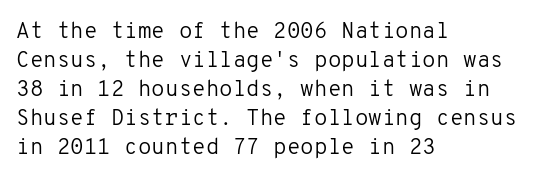
The image shows 22 px text type, upright; set left-aligned, normal line spacing (1.32x), normal letter spacing, not underlined.
